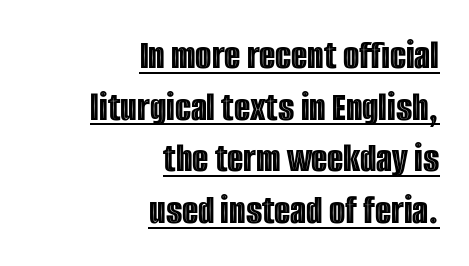
Q: Is the text italic (slanted)? A: No, it is upright.
Q: Is the text underlined? A: Yes.
Q: How is the paragraph aligned? A: Right-aligned.
Q: Is the spacing between letters normal or unusually wide? A: Normal.
Q: Width (condensed, normal, or wide)? A: Condensed.
Q: x-height? A: Large.
Q: Monospaced? A: No.
